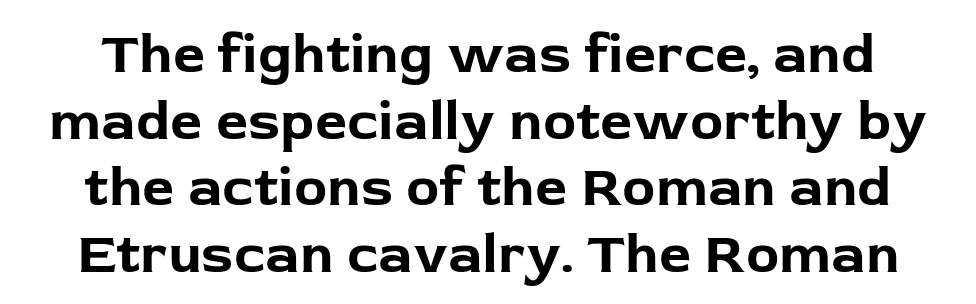
The font is running at its bold setting. Spacing verdict: proportional, widths tailored to each character. This is sans-serif lettering, the kind often seen on screens and signage. Rule under the text: the space is simply empty.
